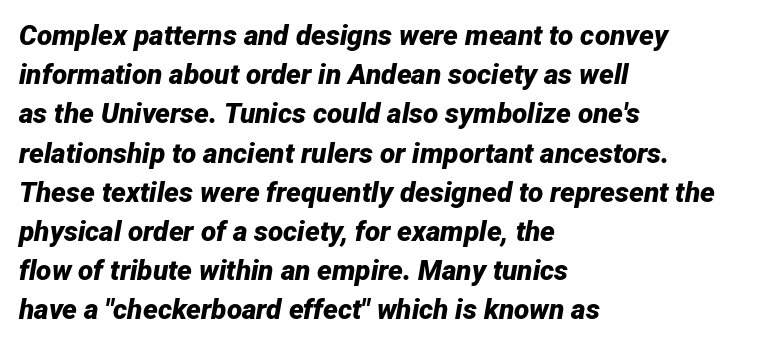
The passage shown has conventional tracking throughout. Is the type bold? Yes — the strokes are clearly thick and heavy. Evenly set lines give the paragraph a standard silhouette. These lines are set flush left with a ragged right edge.
